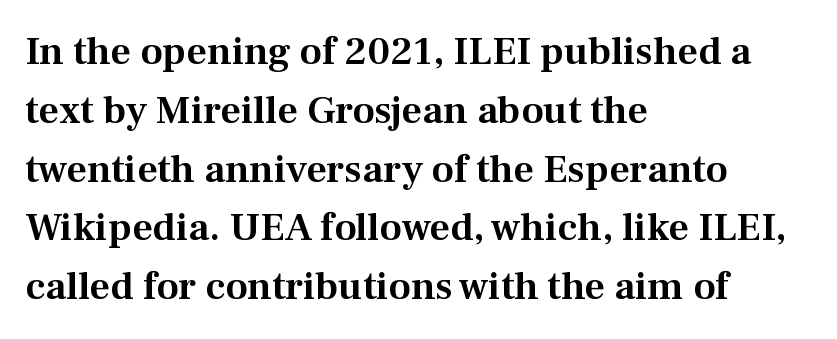
Q: Is the text italic (slanted)? A: No, it is upright.
Q: Is the typeface a serif or a sans-serif typeface? A: Serif.
Q: Is the text underlined? A: No.
Q: How is the paragraph aligned? A: Left-aligned.
Q: Is the spacing between letters normal or unusually wide? A: Normal.
Q: Is the spacing between lines tight, normal or loose? A: Normal.
Q: Width (condensed, normal, or wide)? A: Normal.
Q: Stroke contrast? A: Medium.
Q: x-height? A: Medium.
Q: Monospaced? A: No.
